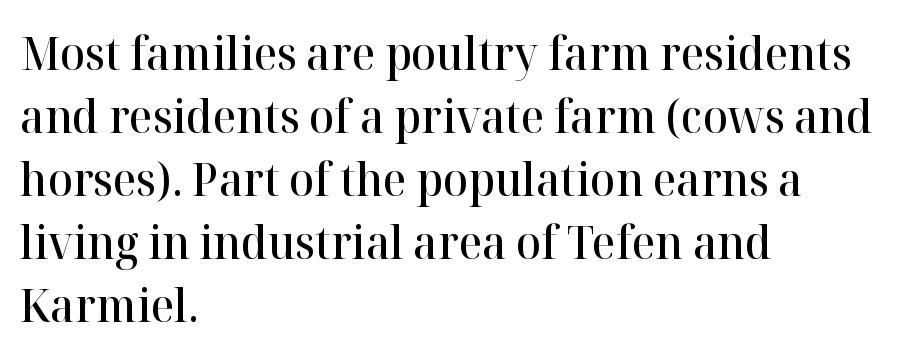
Q: Is the text bold? A: Semi-bold.
Q: Is the text italic (slanted)? A: No, it is upright.
Q: Is the typeface a serif or a sans-serif typeface? A: Serif.
Q: Is the text underlined? A: No.
Q: How is the paragraph aligned? A: Left-aligned.
Q: Is the spacing between letters normal or unusually wide? A: Normal.
Q: Is the spacing between lines tight, normal or loose? A: Normal.
Q: Width (condensed, normal, or wide)? A: Normal.
Q: Stroke contrast? A: High.
Q: x-height? A: Medium.
Q: Monospaced? A: No.
